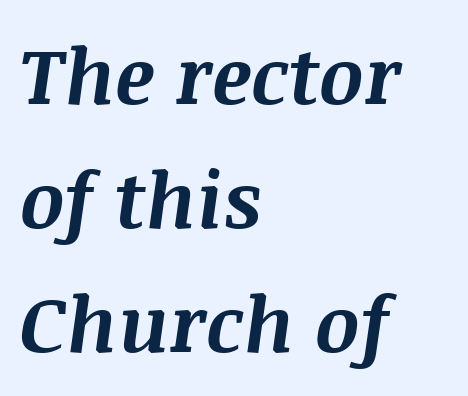
This sample has the flowing, uneven cadence of proportional lettering. The zone under the glyphs is completely vacant. The vertical gap from one line to the next is medium. Italic? Definitely — the glyphs are oblique.
